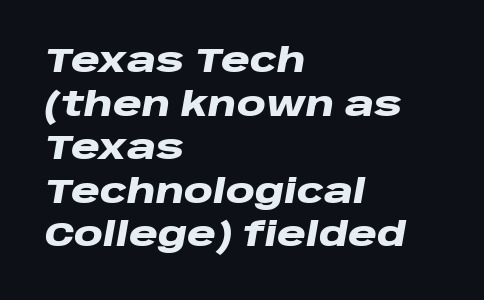
The image shows 33 px heavy, wide type, italic (leaning right); set left-aligned, normal line spacing (1.32x), normal letter spacing, not underlined; low stroke contrast and a large x-height.
